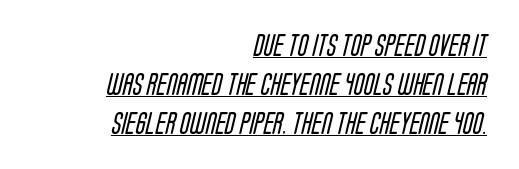
Q: Is the text bold? A: No.
Q: Is the text underlined? A: Yes.
Q: How is the paragraph aligned? A: Right-aligned.
Q: Is the spacing between letters normal or unusually wide? A: Normal.
Q: Is the spacing between lines tight, normal or loose? A: Normal.
